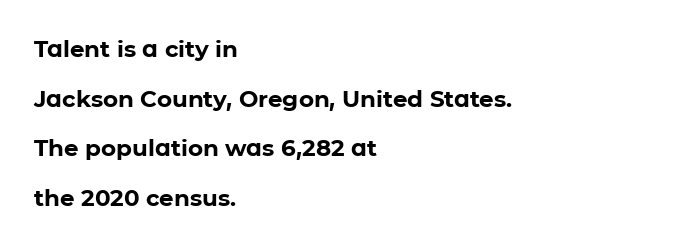
Upright lettering throughout. In terms of letterspacing, this is plain default setting. Leftover space on each line is placed entirely after the last word. The face used here has the dense, thick strokes of a bold.
